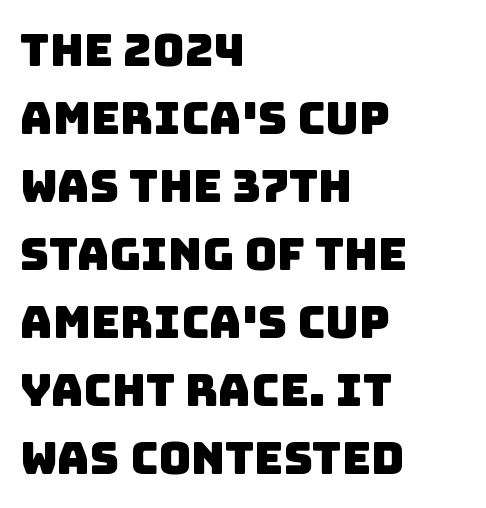
{"serif": "no", "width": "normal", "stroke_contrast": "low", "x_height": "large", "monospaced": "no", "underline": "no", "align": "left", "line_spacing": "normal", "line_spacing_ratio": 1.51, "letter_spacing": "normal", "letter_spacing_em": 0.0, "glyph_px": 45}
